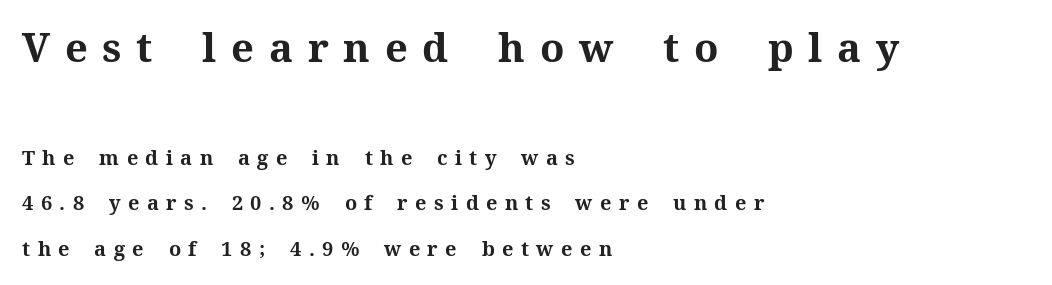
The letters are spread apart with noticeably loose tracking. Only glyphs here, with clear space below each row. Italic? Not at all — the glyphs are vertical. The text was rendered using a seriffed face with decorative stroke endings.
